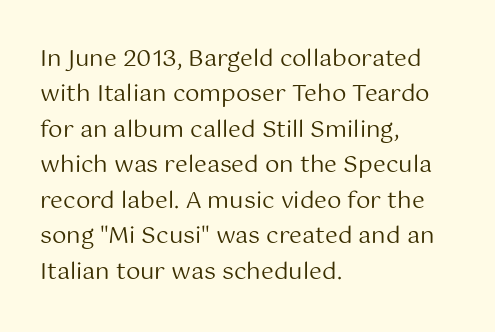
The face looks like a standard text weight, possibly lighter. Vertical strokes here are truly vertical. These lines keep a tight, regular rhythm from letter to letter. Leading matches the norm, producing a regular column. Left-aligned paragraph, ragged on the right. The space directly below the letters is spotless.
